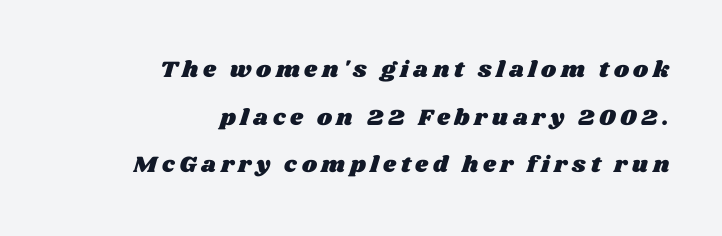
The image shows 23 px text type; set right-aligned, loose line spacing (2.07x), unusually wide letter spacing (+0.2 em), not underlined.
